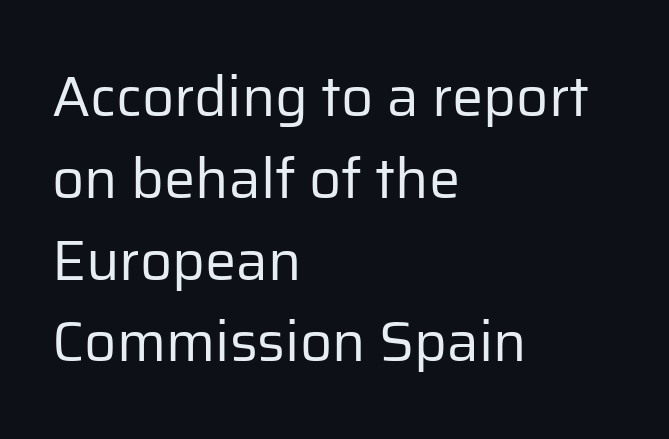
The image shows 56 px regular-weight sans-serif type, upright; set left-aligned, normal line spacing (1.46x), normal letter spacing, not underlined; low stroke contrast and a medium x-height.
